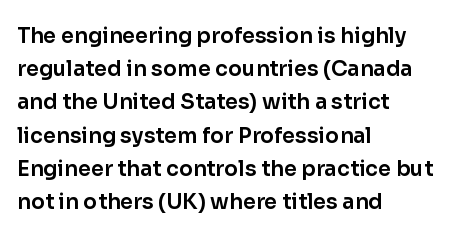
Q: Is the text italic (slanted)? A: No, it is upright.
Q: Is the text underlined? A: No.
Q: How is the paragraph aligned? A: Left-aligned.
Q: Is the spacing between letters normal or unusually wide? A: Normal.
Q: Is the spacing between lines tight, normal or loose? A: Normal.
